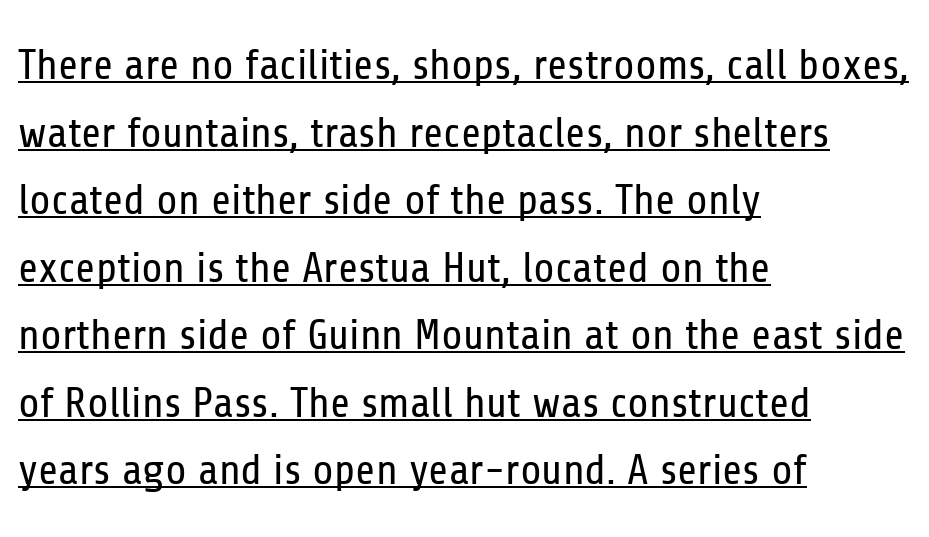
Q: Is the text bold? A: No.
Q: Is the text italic (slanted)? A: No, it is upright.
Q: Is the typeface a serif or a sans-serif typeface? A: Sans-serif.
Q: Is the text underlined? A: Yes.
Q: How is the paragraph aligned? A: Left-aligned.
Q: Is the spacing between letters normal or unusually wide? A: Normal.
Q: Is the spacing between lines tight, normal or loose? A: Normal.
Q: Width (condensed, normal, or wide)? A: Condensed.
Q: Stroke contrast? A: Low.
Q: x-height? A: Medium.
Q: Monospaced? A: No.
